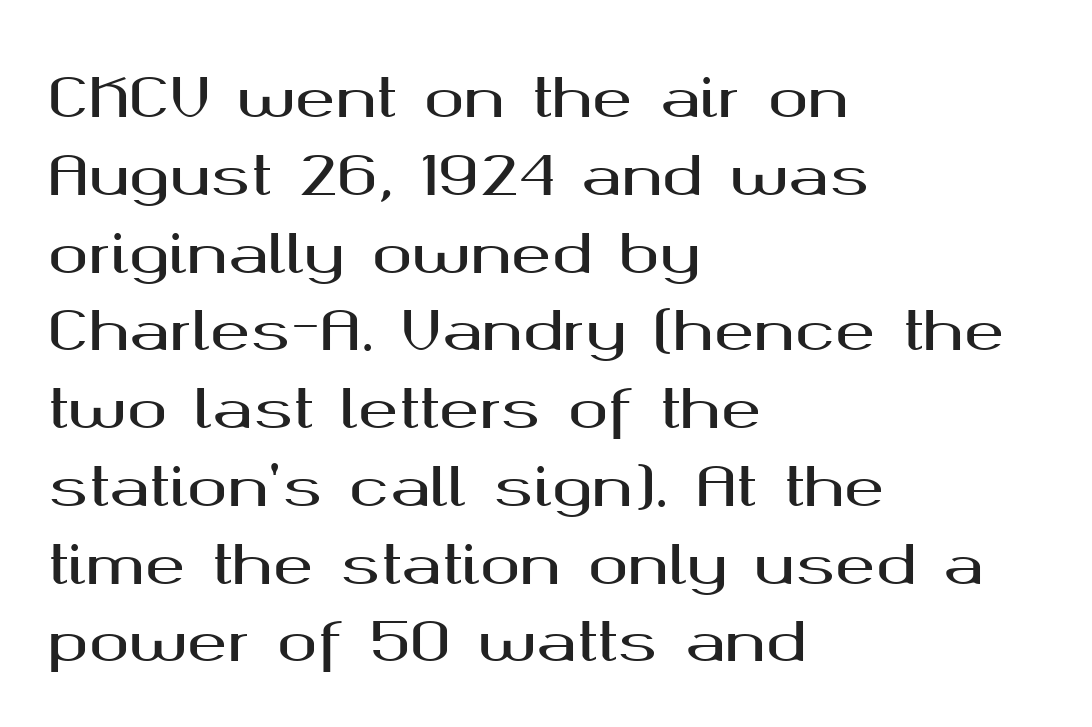
Check where the strokes stop: nothing finishes them off — pure sans. Observe the ordinary spacing: letters are neighbours, not strangers. Nobody drew a line under any word here. Summary of vertical rhythm: regular, with standard interline spacing. Posture: upright roman.
